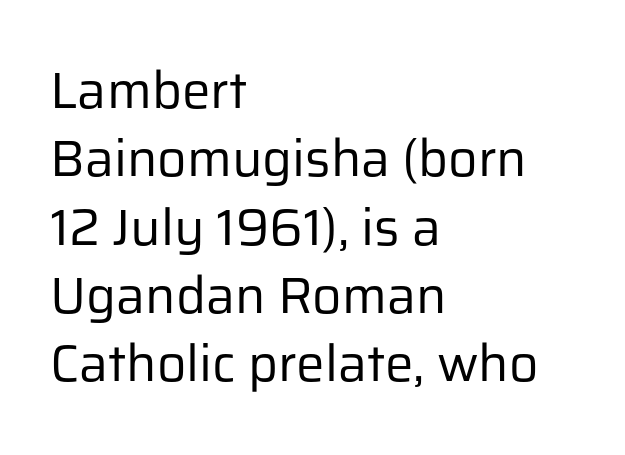
Q: Is the text bold? A: No.
Q: Is the text italic (slanted)? A: No, it is upright.
Q: Is the typeface a serif or a sans-serif typeface? A: Sans-serif.
Q: Is the text underlined? A: No.
Q: How is the paragraph aligned? A: Left-aligned.
Q: Is the spacing between letters normal or unusually wide? A: Normal.
Q: Is the spacing between lines tight, normal or loose? A: Normal.
Q: Width (condensed, normal, or wide)? A: Normal.
Q: Stroke contrast? A: Low.
Q: x-height? A: Medium.
Q: Monospaced? A: No.
